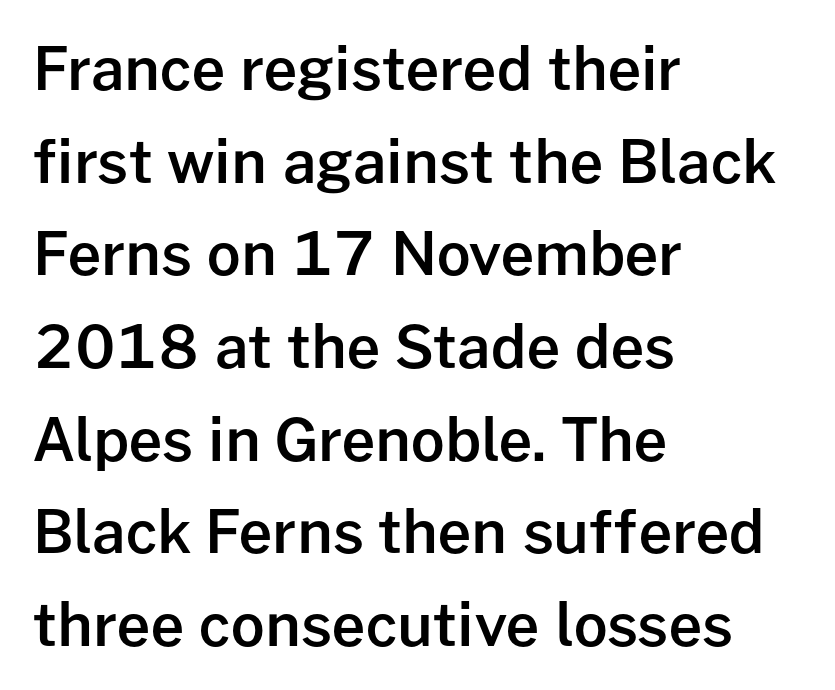
Q: Is the text bold? A: Semi-bold.
Q: Is the text italic (slanted)? A: No, it is upright.
Q: Is the typeface a serif or a sans-serif typeface? A: Sans-serif.
Q: Is the text underlined? A: No.
Q: How is the paragraph aligned? A: Left-aligned.
Q: Is the spacing between letters normal or unusually wide? A: Normal.
Q: Is the spacing between lines tight, normal or loose? A: Normal.
Q: Width (condensed, normal, or wide)? A: Normal.
Q: Stroke contrast? A: Low.
Q: x-height? A: Medium.
Q: Monospaced? A: No.
